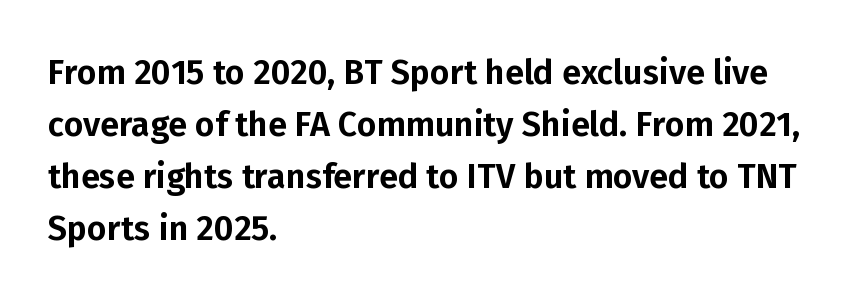
Q: Is the text italic (slanted)? A: No, it is upright.
Q: Is the typeface a serif or a sans-serif typeface? A: Sans-serif.
Q: Is the text underlined? A: No.
Q: How is the paragraph aligned? A: Left-aligned.
Q: Is the spacing between letters normal or unusually wide? A: Normal.
Q: Is the spacing between lines tight, normal or loose? A: Normal.
Q: Width (condensed, normal, or wide)? A: Normal.
Q: Stroke contrast? A: Low.
Q: x-height? A: Medium.
Q: Monospaced? A: No.
